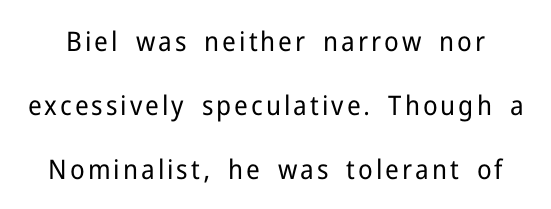
Q: Is the text bold? A: No.
Q: Is the text italic (slanted)? A: No, it is upright.
Q: Is the text underlined? A: No.
Q: Is the spacing between lines tight, normal or loose? A: Loose.
